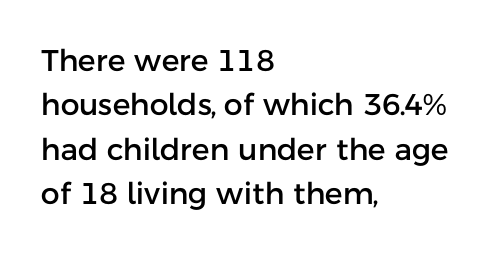
Each letter's strokes conclude bluntly, with no projecting serifs. The letters sit at their default tracking, neither squeezed nor spread. The paragraph shown leans on its left margin. Quick note: underline off.
